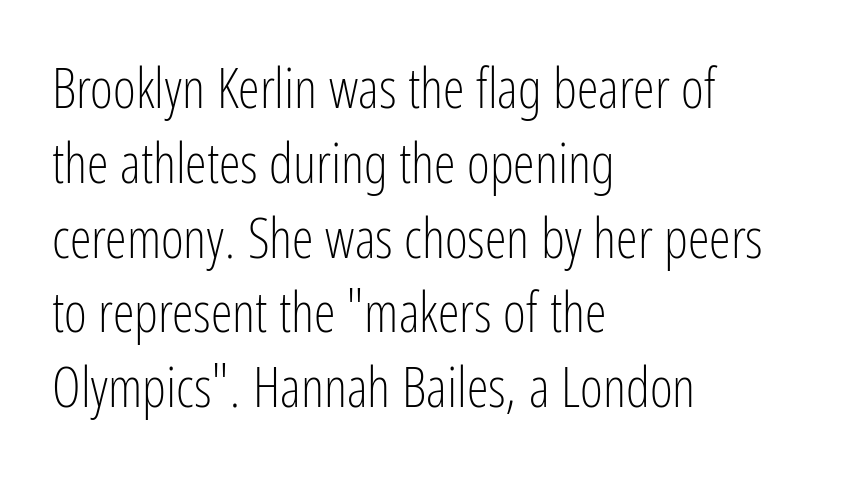
The image shows 55 px light, condensed sans-serif type, upright; set left-aligned, normal line spacing (1.36x), normal letter spacing, not underlined; low stroke contrast and a medium x-height.
